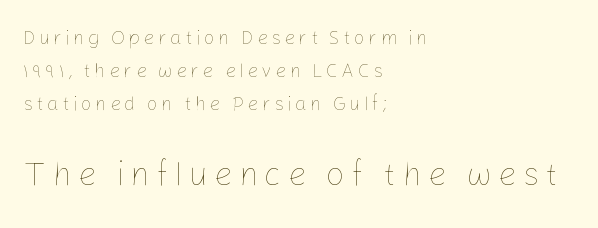
Q: Is the text bold? A: No.
Q: Is the text italic (slanted)? A: No, it is upright.
Q: Is the text underlined? A: No.
Q: How is the paragraph aligned? A: Left-aligned.
Q: Which block of text is set in a larger size, the first (top) or the second (bottom)? A: The second (bottom) one.
Q: Width (condensed, normal, or wide)? A: Normal.
Q: Stroke contrast? A: Low.
Q: x-height? A: Medium.
Q: Monospaced? A: No.
